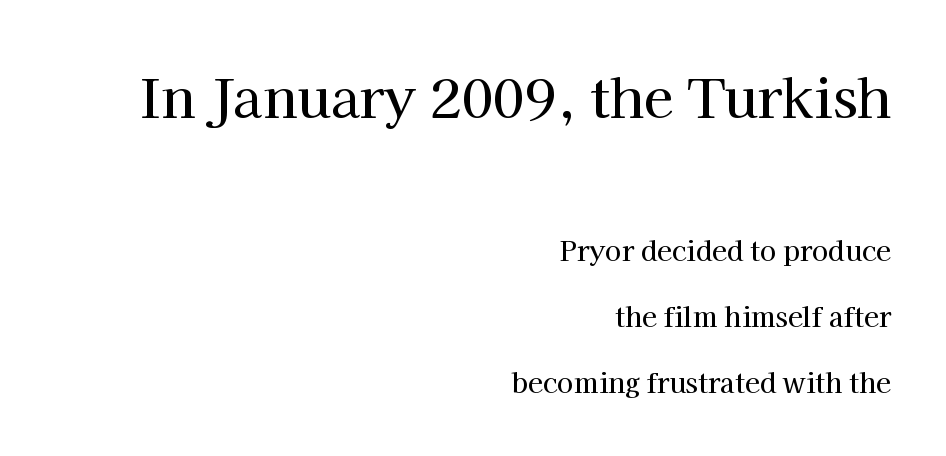
Typesetter's note — upper block bumped up in size, lower block left smaller. Line endings align vertically; line beginnings do not. The glyphs are unaccompanied by any horizontal stroke below them. How would I describe the line gaps? Wide and relaxed. The letters advance in unequal steps, a hallmark of proportional type. Examine the stroke ends and you'll spot serifs.
